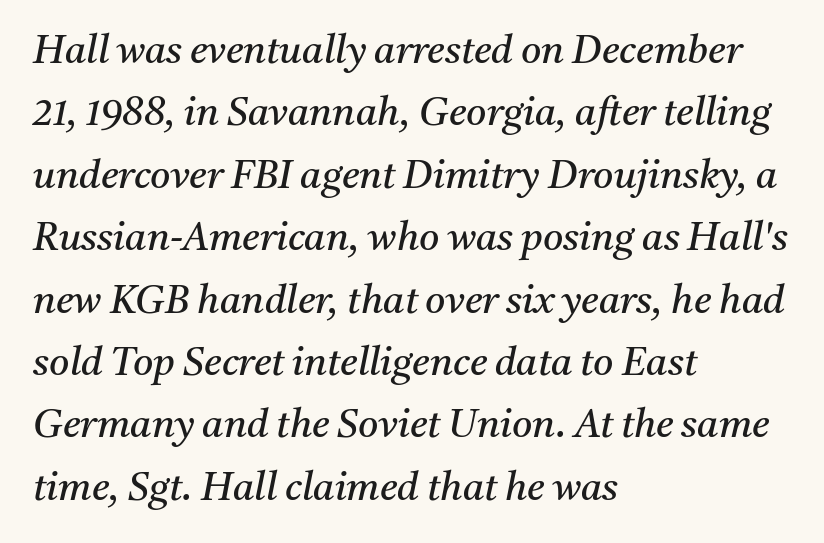
The image shows 39 px regular-weight serif type, italic (leaning right); set left-aligned, normal line spacing (1.6x), normal letter spacing, not underlined; medium stroke contrast and a medium x-height.
